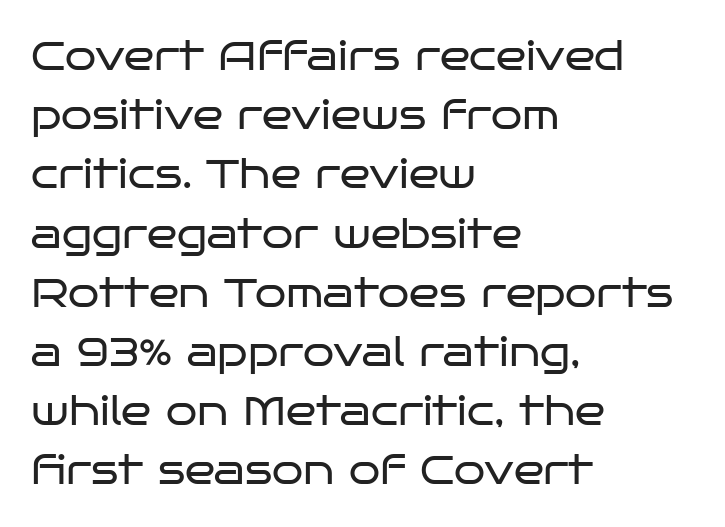
Q: Is the text bold? A: No.
Q: Is the text italic (slanted)? A: No, it is upright.
Q: Is the typeface a serif or a sans-serif typeface? A: Sans-serif.
Q: Is the text underlined? A: No.
Q: How is the paragraph aligned? A: Left-aligned.
Q: Is the spacing between letters normal or unusually wide? A: Normal.
Q: Is the spacing between lines tight, normal or loose? A: Normal.
Q: Width (condensed, normal, or wide)? A: Wide.
Q: Stroke contrast? A: Low.
Q: x-height? A: Large.
Q: Monospaced? A: No.
